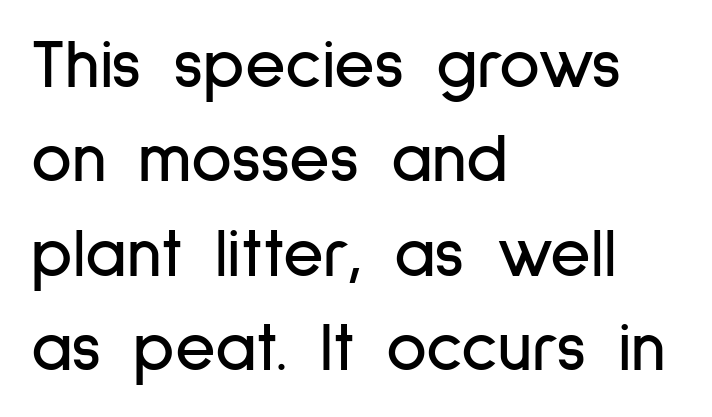
Quick note: underline off. The ragged edge is on the right, which tells us the setting is flush left. Line spacing here is normal. This is the regular roman posture of the typeface.
